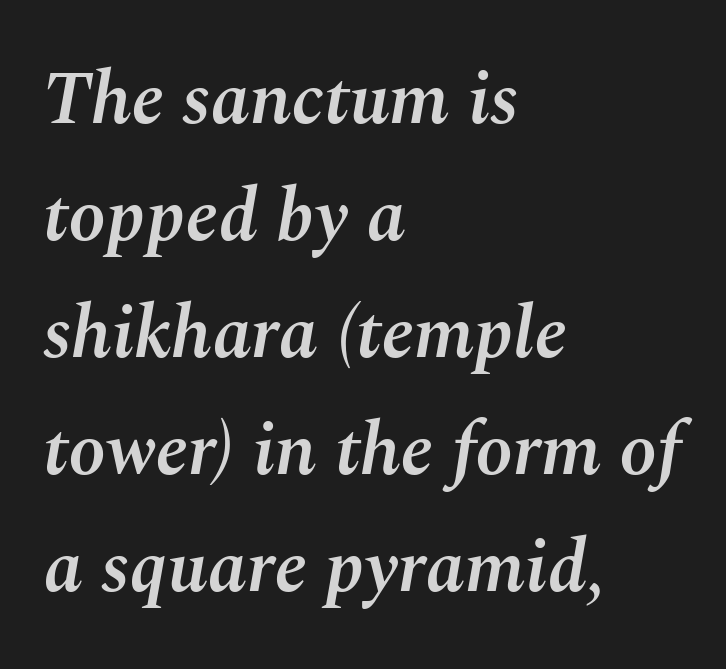
Between one letter and the next there's only the usual sliver of space. A typesetter would call this proportional, since set widths differ per character. Caption: semibold face, moderately heavy strokes. Descenders are the only things crossing below the line.
